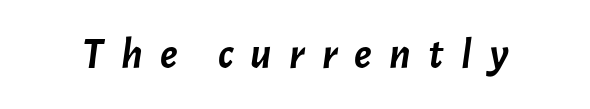
{"italic": "yes", "lean": "right", "slant_degrees": 7, "bold": "yes", "weight": "semibold", "width": "normal", "stroke_contrast": "low", "x_height": "medium", "monospaced": "no", "underline": "no", "letter_spacing": "wide", "letter_spacing_em": 0.39, "glyph_px": 44}
